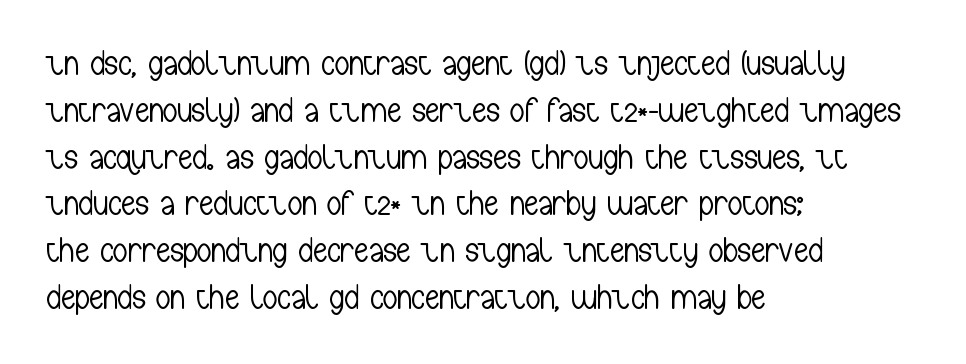
The image shows 36 px light, condensed sans-serif type, upright; set left-aligned, normal line spacing (1.3x), normal letter spacing, not underlined; low stroke contrast and a medium x-height.
